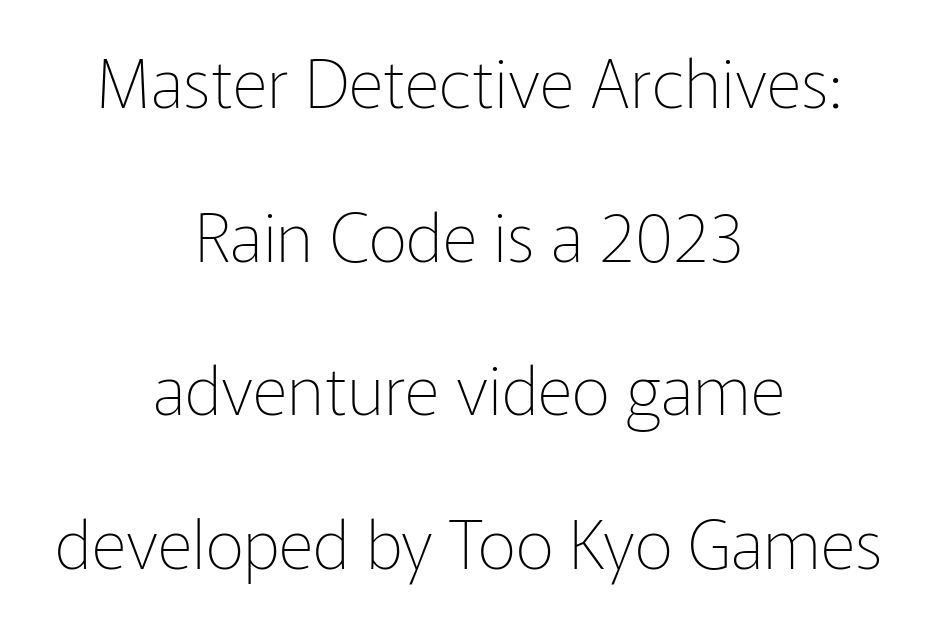
{"serif": "no", "italic": "no", "bold": "no", "weight": "thin", "width": "normal", "stroke_contrast": "low", "x_height": "medium", "monospaced": "no", "underline": "no", "align": "center", "line_spacing": "loose", "line_spacing_ratio": 2.26, "letter_spacing": "normal", "letter_spacing_em": 0.0, "glyph_px": 68}
